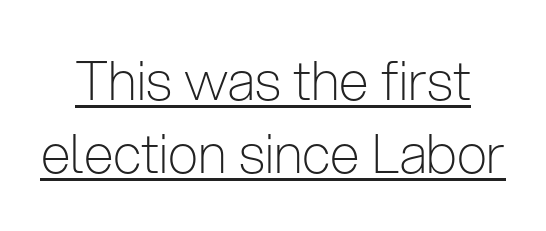
Unlike a traditional serif, this face leaves its strokes unadorned. Observe the ordinary spacing: letters are neighbours, not strangers. Each letter keeps its own natural width here, so spacing adapts to shape. Regarding leading, the lines here are spaced in the standard way.
